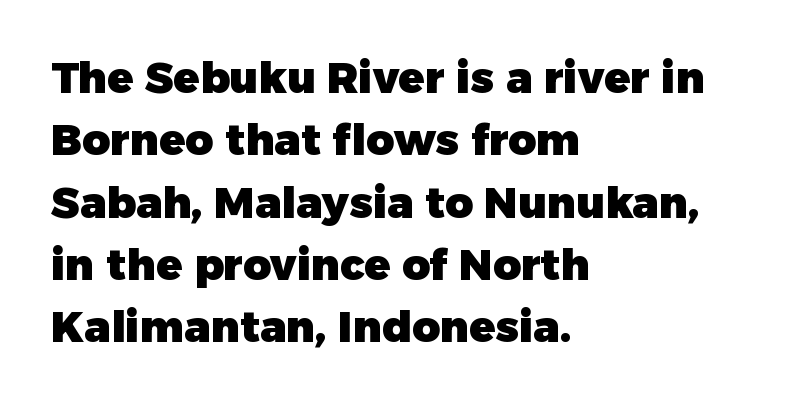
Q: Is the text bold? A: Yes.
Q: Is the text italic (slanted)? A: No, it is upright.
Q: Is the typeface a serif or a sans-serif typeface? A: Sans-serif.
Q: Is the text underlined? A: No.
Q: How is the paragraph aligned? A: Left-aligned.
Q: Is the spacing between letters normal or unusually wide? A: Normal.
Q: Is the spacing between lines tight, normal or loose? A: Normal.
Q: Width (condensed, normal, or wide)? A: Normal.
Q: Stroke contrast? A: Low.
Q: x-height? A: Medium.
Q: Monospaced? A: No.
